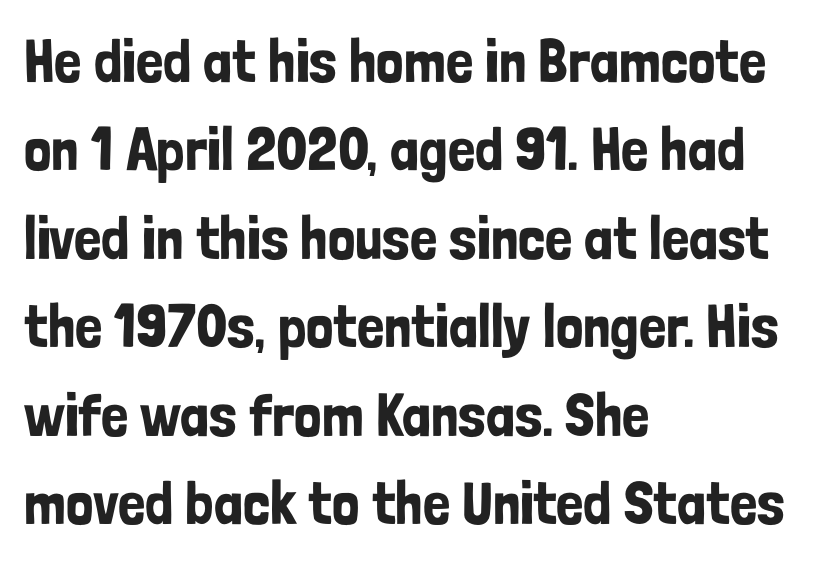
{"serif": "no", "italic": "no", "width": "condensed", "stroke_contrast": "low", "x_height": "medium", "monospaced": "no", "underline": "no", "align": "left", "line_spacing": "normal", "line_spacing_ratio": 1.45, "letter_spacing": "normal", "letter_spacing_em": 0.0, "glyph_px": 61}
